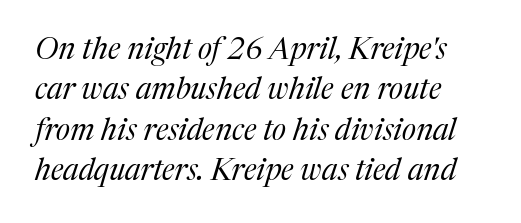
A quiet, ordinary-to-light weight characterises the typeface. Line beginnings align vertically; line endings do not. Spacing between characters is what you'd get straight out of the box. Each letter keeps its own natural width here, so spacing adapts to shape. What's the leading like? Ordinary, nothing unusual.
